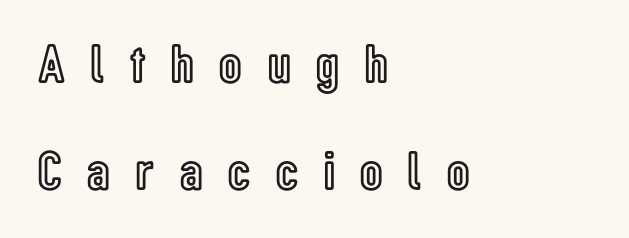
{"italic": "no", "width": "condensed", "x_height": "medium", "monospaced": "no", "underline": "no", "align": "left", "line_spacing": "loose", "line_spacing_ratio": 1.94, "letter_spacing": "wide", "letter_spacing_em": 0.47, "glyph_px": 55}
